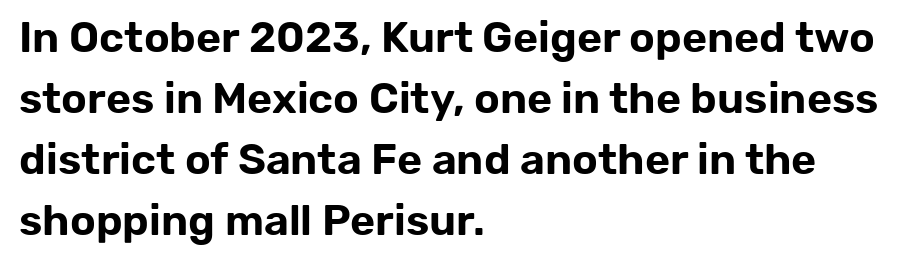
Which margin do the lines hug? The left one — the right edge is uneven. Notice how the stems are strictly vertical — no italics here. Note the varied advance widths — an 'i' is clearly narrower than an 'm'. Anything drawn beneath the words? Only blank space. Nope, no serifs anywhere on these letters.
